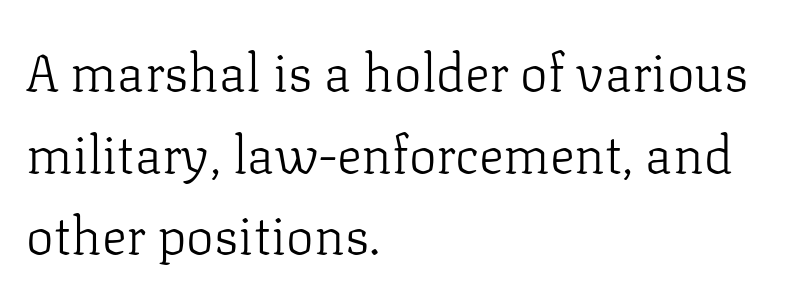
{"serif": "yes", "italic": "no", "bold": "no", "weight": "light", "width": "normal", "stroke_contrast": "low", "x_height": "medium", "monospaced": "no", "underline": "no", "align": "left", "line_spacing": "normal", "line_spacing_ratio": 1.57, "letter_spacing": "normal", "letter_spacing_em": 0.0, "glyph_px": 52}
